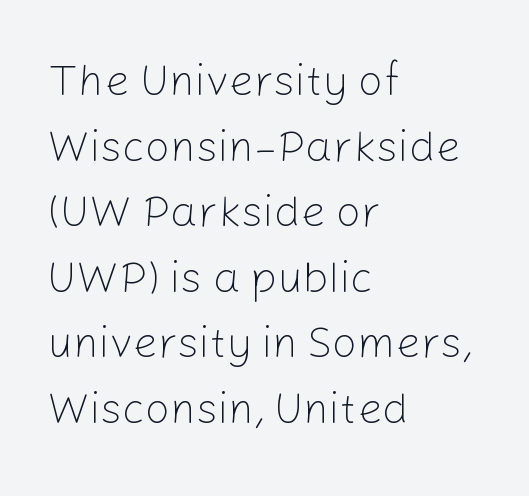
The image shows 44 px light sans-serif type, upright; set left-aligned, normal line spacing (1.49x), normal letter spacing, not underlined; low stroke contrast and a medium x-height.
